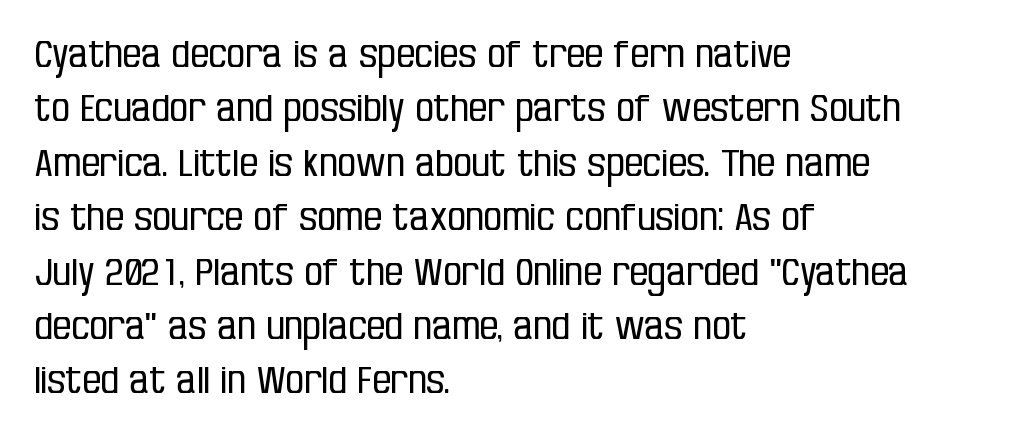
Students, note that the glyphs here touch the page at normal intervals. Type without underlining. The space between consecutive lines is moderate. The font sits on the lighter half of the weight spectrum, regular included. This sample has the flowing, uneven cadence of proportional lettering.
